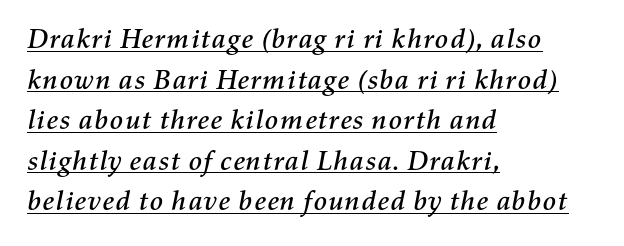
{"italic": "yes", "lean": "right", "slant_degrees": 11, "width": "normal", "stroke_contrast": "medium", "x_height": "medium", "monospaced": "no", "underline": "yes", "align": "left", "line_spacing": "normal", "line_spacing_ratio": 1.45, "letter_spacing": "normal", "letter_spacing_em": 0.0, "glyph_px": 28}
